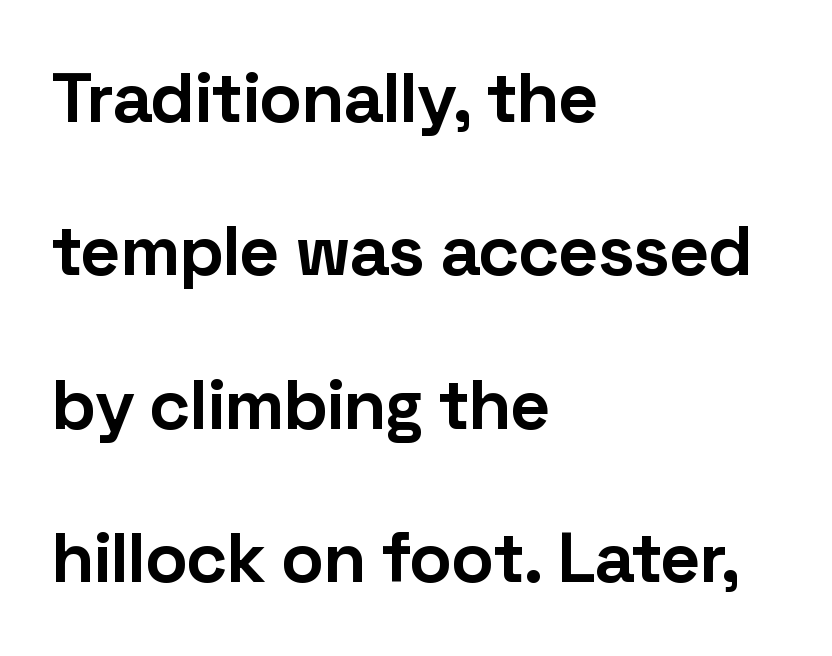
The image shows 71 px bold sans-serif type, upright; set left-aligned, loose line spacing (2.16x), normal letter spacing, not underlined; low stroke contrast and a medium x-height.
